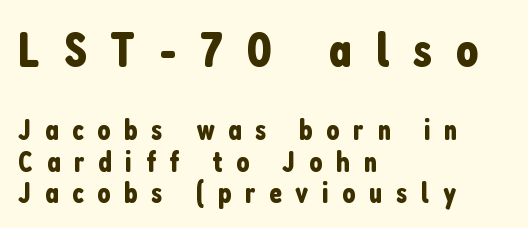
{"serif": "no", "italic": "no", "width": "condensed", "stroke_contrast": "low", "x_height": "medium", "monospaced": "no", "underline": "no", "align": "left", "line_spacing": "tight", "line_spacing_ratio": 1.07, "letter_spacing": "wide", "letter_spacing_em": 0.47, "larger_block": "first", "size_ratio": 1.72, "glyph_px": 50}
